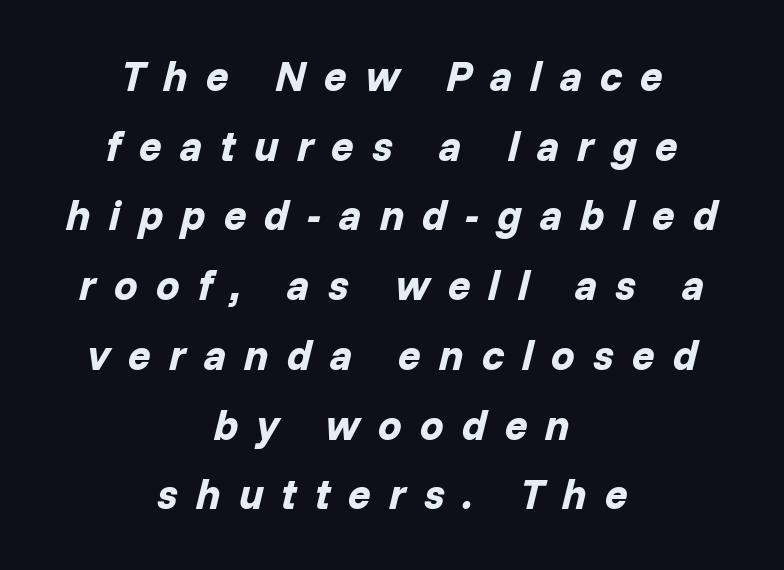
Q: Is the text bold? A: Yes.
Q: Is the text italic (slanted)? A: Yes, it leans right by about 14 degrees.
Q: Is the text underlined? A: No.
Q: How is the paragraph aligned? A: Centered.
Q: Is the spacing between letters normal or unusually wide? A: Unusually wide.
Q: Is the spacing between lines tight, normal or loose? A: Normal.
Q: Width (condensed, normal, or wide)? A: Normal.
Q: Stroke contrast? A: Low.
Q: x-height? A: Medium.
Q: Monospaced? A: No.
